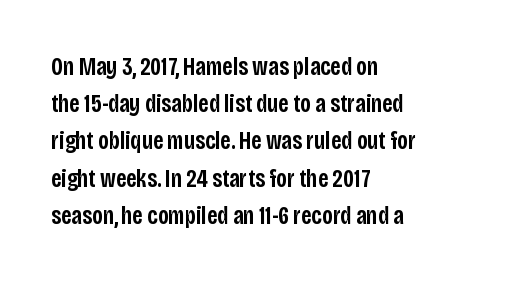
Normally led — the rows are evenly, conventionally spaced. Strokes here are thickened, but only to semibold level. Tracking value appears to be zero — textbook default spacing. A roman cut, with each character standing at attention. Teacher's note: observe the even left margin — that is flush-left alignment.
